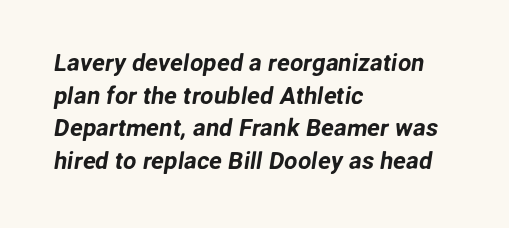
The text block is weighted toward the left margin, trailing off unevenly rightward. Tracking here is standard; glyphs follow each other at the usual distance. Vertically, the passage feels balanced, rows spaced as you'd expect. Type without underlining.
